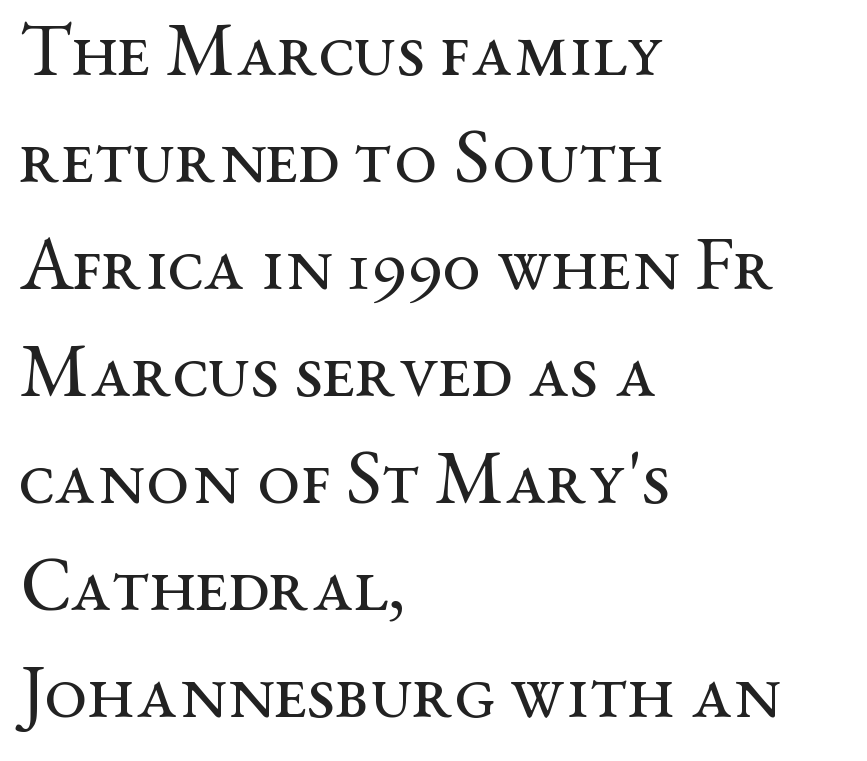
The image shows 77 px regular-weight, wide serif type, upright; set left-aligned, normal line spacing (1.39x), normal letter spacing, not underlined; medium stroke contrast and a medium x-height.
